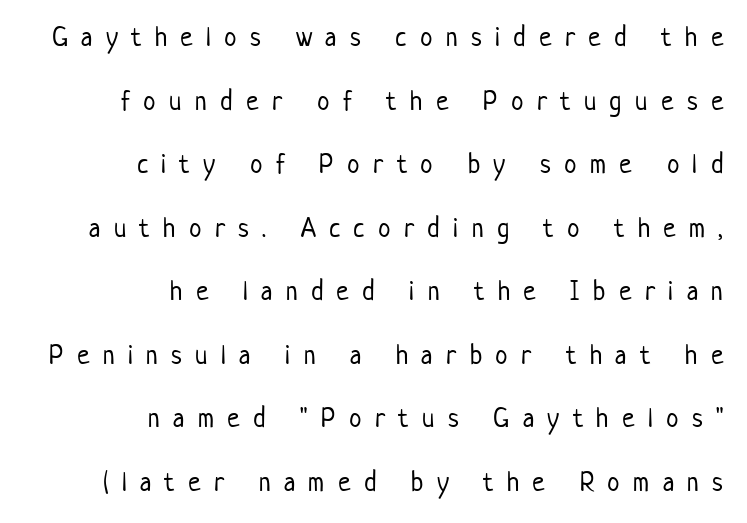
Typeset ragged left — the right edge is the straight one. The letters stand straight up with perfectly vertical stems. Proportional: the letters do not fall into vertical columns. Successive baselines arrive slowly, with a big drop between each. Caption: expanded tracking, letters set apart. The foot of each line stays bare and open.
